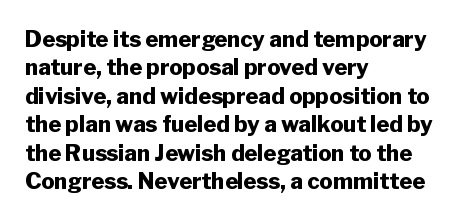
{"italic": "no", "bold": "yes", "underline": "no", "align": "left", "line_spacing": "normal", "line_spacing_ratio": 1.29, "letter_spacing": "normal", "letter_spacing_em": 0.0, "glyph_px": 22}
